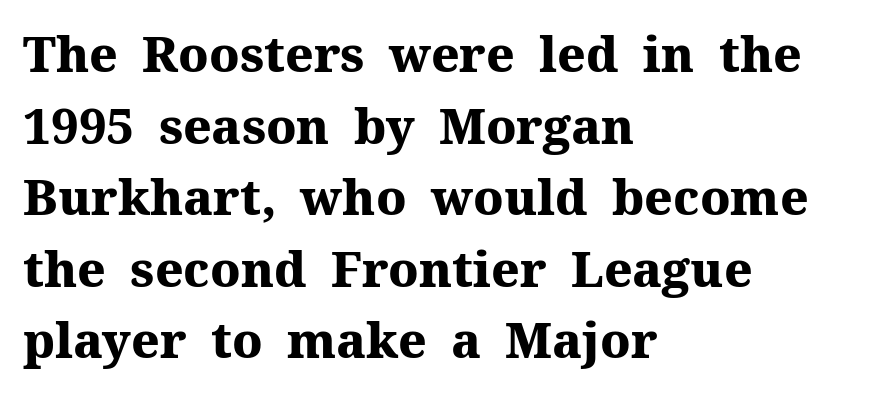
Between one letter and the next there's only the usual sliver of space. The strip under each line holds only bare page. The glyphs in this specimen are seriffed. In CSS terms this would be text-align: left. The designer left line spacing at the default. A typesetter would call this proportional, since set widths differ per character.
